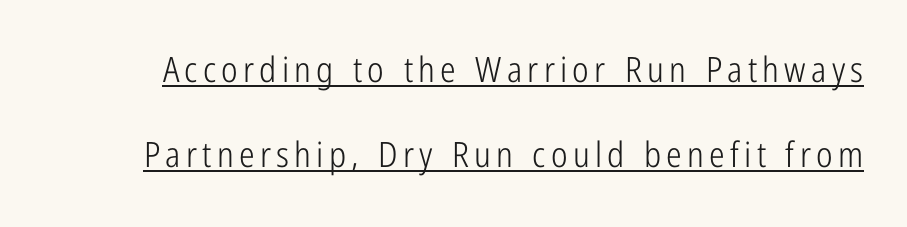
The image shows 35 px light, condensed sans-serif type, upright; set loose line spacing (2.42x), underlined; low stroke contrast and a medium x-height.
